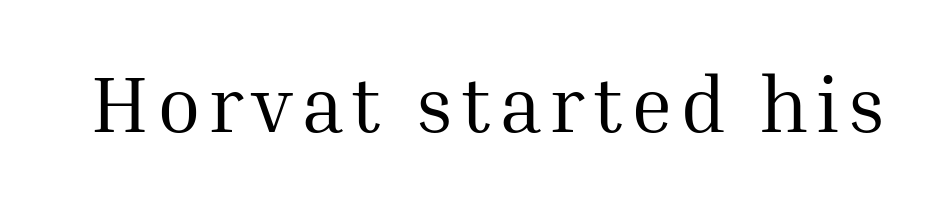
{"serif": "yes", "italic": "no", "bold": "no", "weight": "regular", "width": "normal", "stroke_contrast": "medium", "x_height": "medium", "monospaced": "no", "underline": "no", "glyph_px": 79}
